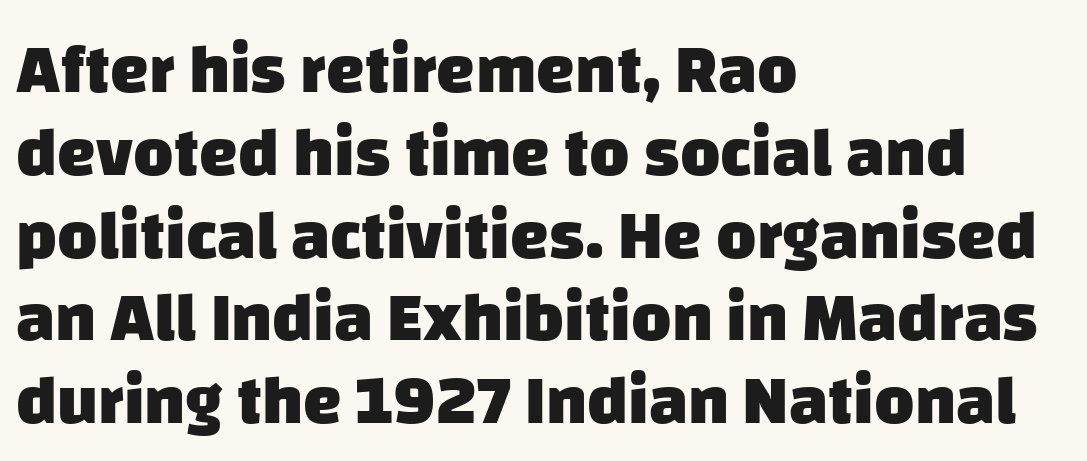
{"serif": "no", "bold": "yes", "weight": "heavy", "width": "normal", "stroke_contrast": "low", "x_height": "large", "monospaced": "no", "underline": "no", "align": "left", "line_spacing_ratio": 1.2, "letter_spacing": "normal", "letter_spacing_em": 0.0, "glyph_px": 69}
